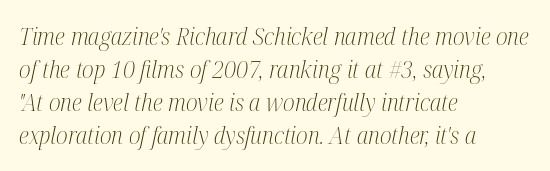
The image shows 24 px text type, italic (leaning right); set left-aligned, normal line spacing (1.37x), normal letter spacing, not underlined.
